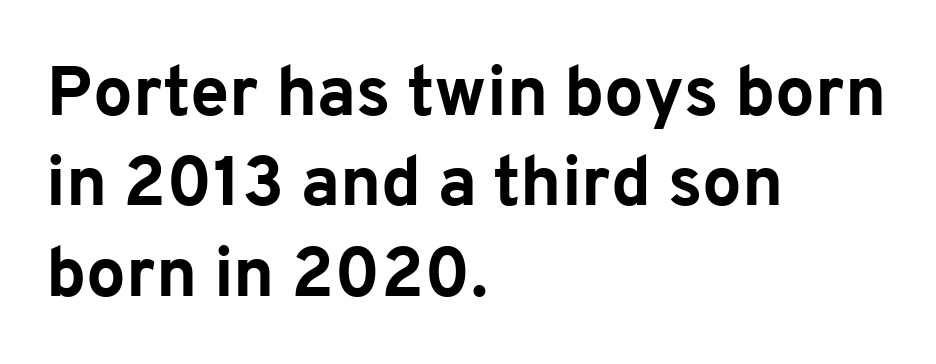
The image shows 70 px bold sans-serif type, upright; set left-aligned, normal line spacing (1.29x), normal letter spacing, not underlined; low stroke contrast and a medium x-height.
